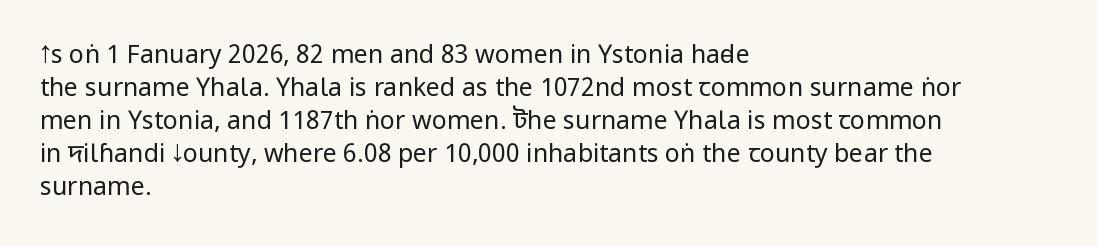
The setting favours the left margin, as ordinary paragraphs usually do. The letters stand upright; this is a roman face. Does the leading feel generous? No, just average. The passage shown has conventional tracking throughout. Each stroke keeps to a modest, everyday thickness or less.
